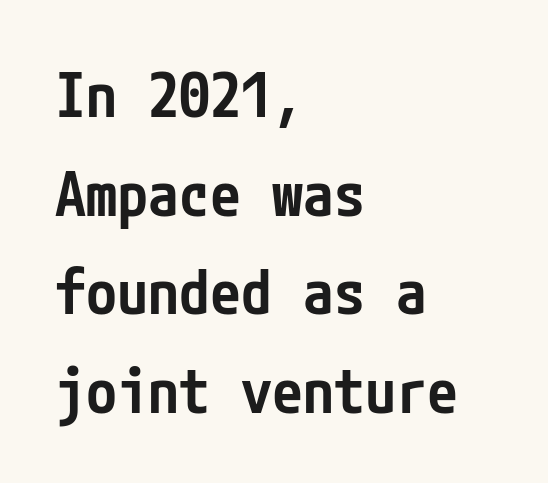
{"serif": "no", "italic": "no", "bold": "semi", "weight": "semibold", "width": "condensed", "stroke_contrast": "low", "x_height": "medium", "underline": "no", "align": "left", "line_spacing": "normal", "line_spacing_ratio": 1.59, "letter_spacing": "normal", "letter_spacing_em": 0.0, "glyph_px": 62}
